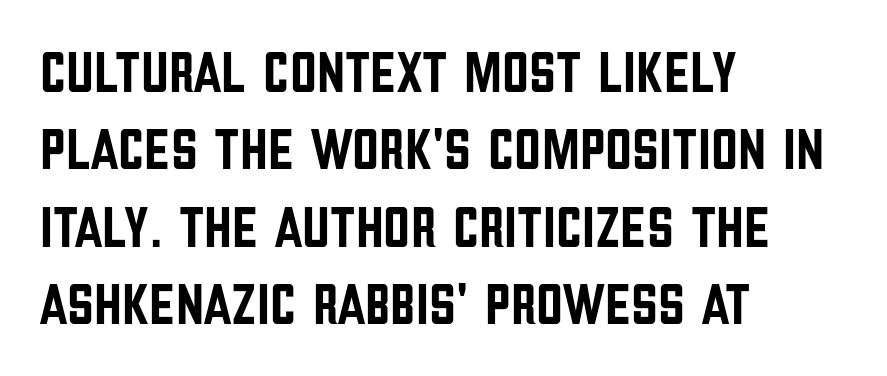
Nope, not italic — everything's standing straight. This sample is left-justified, so line endings fall wherever the words run out. The rendering keeps characters at their native spacing. Descenders are the only things crossing below the line. Normally led — the rows are evenly, conventionally spaced.
